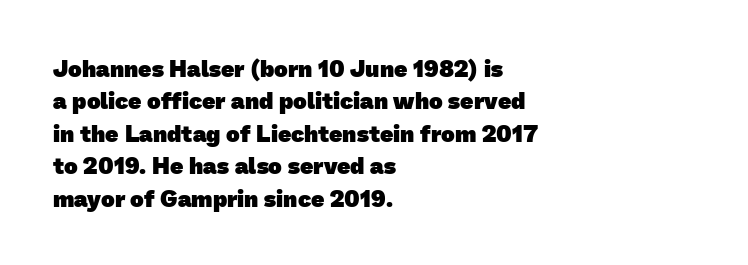
The image shows 23 px bold type; set left-aligned, normal line spacing (1.41x), normal letter spacing, not underlined.
